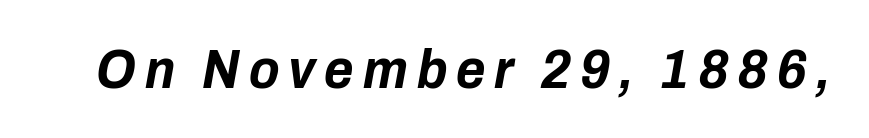
Q: Is the text bold? A: Yes.
Q: Is the text italic (slanted)? A: Yes, it leans right by about 10 degrees.
Q: Is the text underlined? A: No.
Q: Width (condensed, normal, or wide)? A: Condensed.
Q: Stroke contrast? A: Low.
Q: x-height? A: Medium.
Q: Monospaced? A: No.
